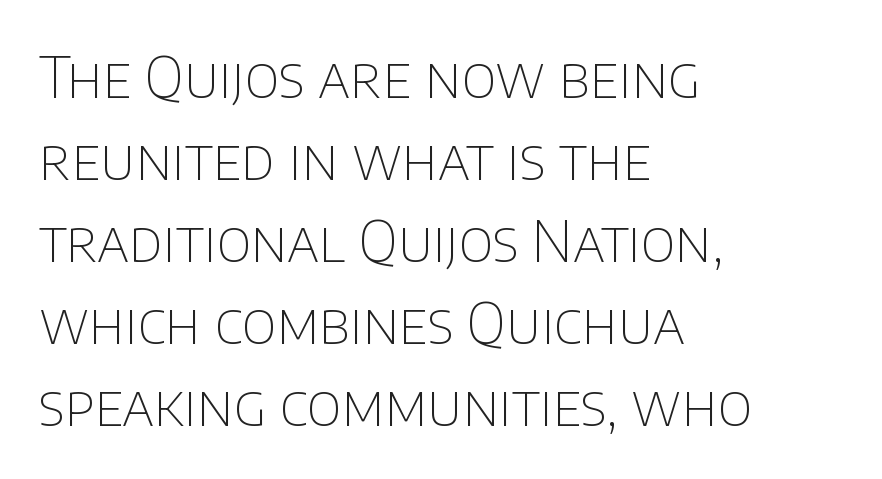
Where is the straight margin? On the left. Posture: straight, roman, zero tilt. Clear beneath every line of the passage. The space between consecutive lines is moderate. Spacing verdict: proportional, widths tailored to each character. Inter-character spacing is left at the font's built-in metrics.
